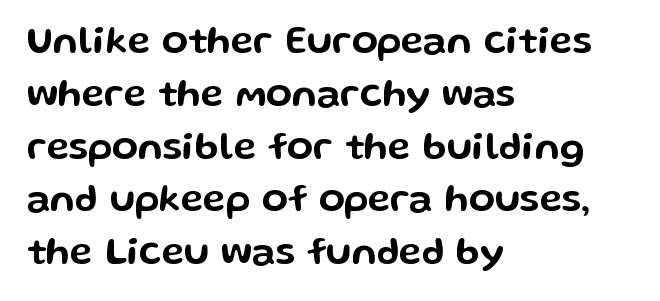
{"serif": "no", "italic": "no", "width": "wide", "stroke_contrast": "low", "x_height": "medium", "monospaced": "no", "underline": "no", "align": "left", "line_spacing": "normal", "line_spacing_ratio": 1.39, "letter_spacing": "normal", "letter_spacing_em": 0.0, "glyph_px": 38}
